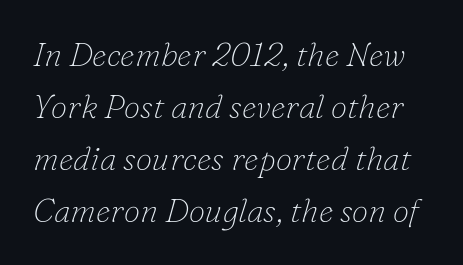
The image shows 33 px thin serif type, italic (leaning right); set normal line spacing (1.58x), normal letter spacing, not underlined; low stroke contrast and a small x-height.
